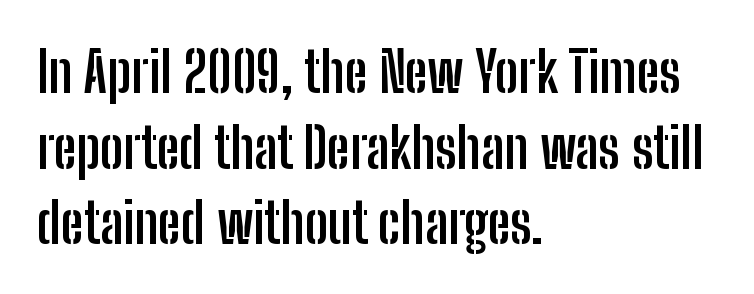
What stands out about the letter spacing? Nothing — it is the standard amount. Rule under the text: the space is simply empty. The block of text has a typical density, with ordinary space between rows. Do the characters align in a grid? No, the font is proportional.
